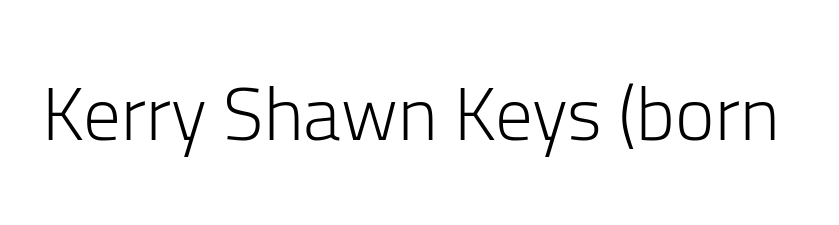
Q: Is the text bold? A: No.
Q: Is the text italic (slanted)? A: No, it is upright.
Q: Is the typeface a serif or a sans-serif typeface? A: Sans-serif.
Q: Is the text underlined? A: No.
Q: Is the spacing between letters normal or unusually wide? A: Normal.
Q: Width (condensed, normal, or wide)? A: Normal.
Q: Stroke contrast? A: Low.
Q: x-height? A: Medium.
Q: Monospaced? A: No.
